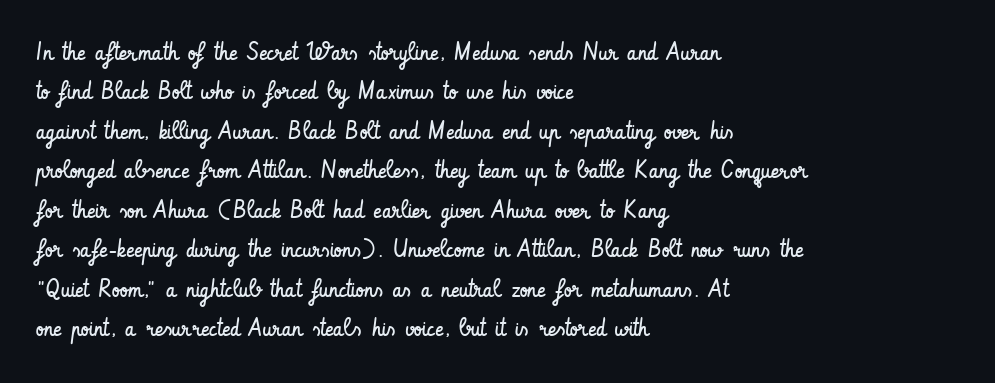
Q: Is the text bold? A: No.
Q: Is the text italic (slanted)? A: No, it is upright.
Q: Is the text underlined? A: No.
Q: How is the paragraph aligned? A: Left-aligned.
Q: Is the spacing between letters normal or unusually wide? A: Normal.
Q: Is the spacing between lines tight, normal or loose? A: Normal.
